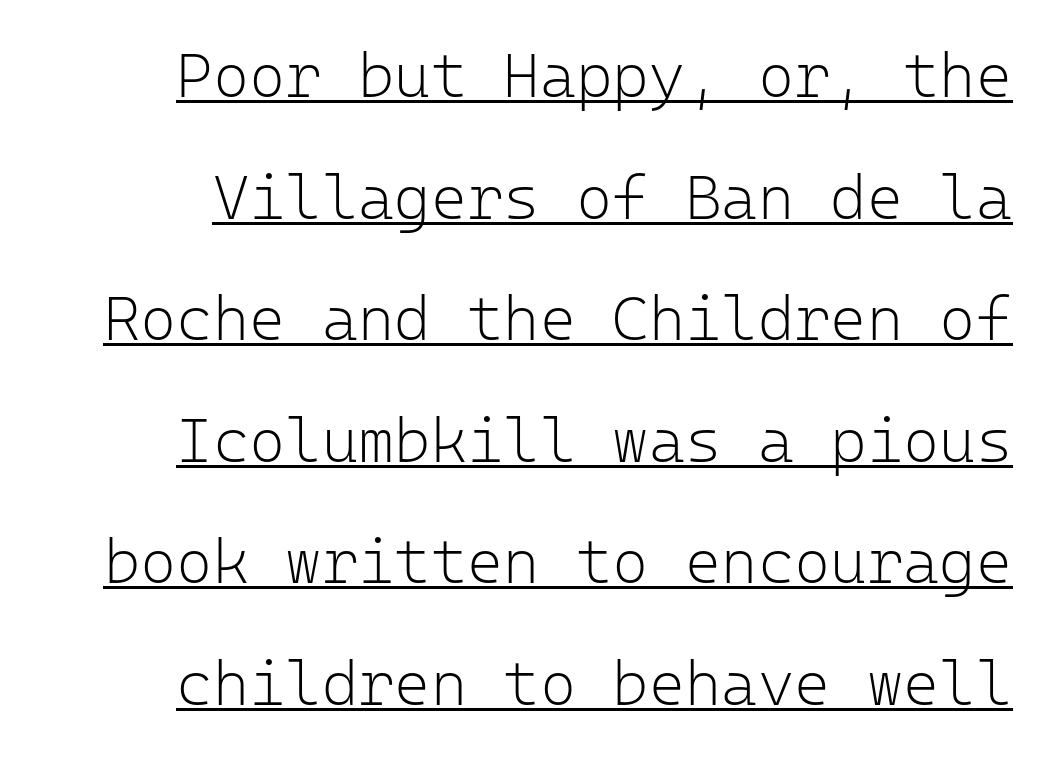
{"serif": "no", "italic": "no", "bold": "no", "weight": "light", "width": "normal", "stroke_contrast": "low", "x_height": "medium", "monospaced": "yes", "underline": "yes", "line_spacing": "loose", "line_spacing_ratio": 1.96, "letter_spacing": "normal", "letter_spacing_em": 0.0, "glyph_px": 62}
